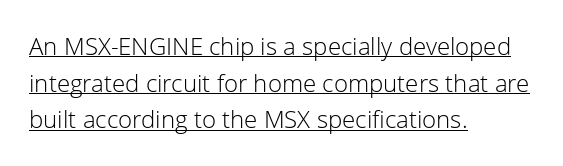
Somebody hit Ctrl+U on this one — the words are underlined. Characters remain perfectly vertical along every line. Reading down the block, your eye returns to a fixed left position each line. The letters sit at their default tracking, neither squeezed nor spread. Summary of vertical rhythm: regular, with standard interline spacing. Stroke mass is kept to a normal reading level or below.
